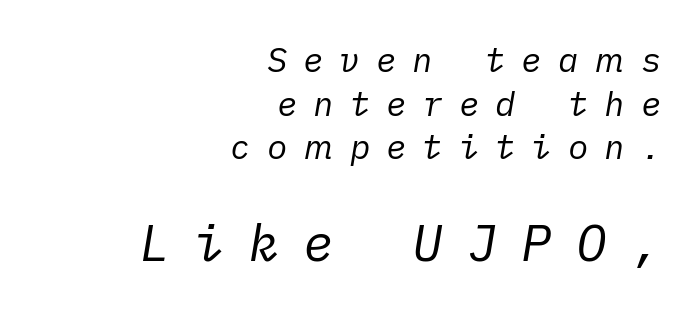
The image shows 51 px regular-weight type, italic (leaning right); set right-aligned, normal line spacing (1.28x), unusually wide letter spacing (+0.47 em), not underlined; the second (bottom) block is 1.5x larger; low stroke contrast and a medium x-height.
